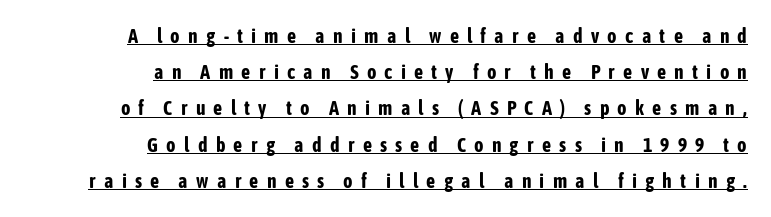
This is heavy type, rendered in bold. Underlined type. Notice how the stems are strictly vertical — no italics here. Reading down the block, your eye finds every line finishing at a fixed right position.
